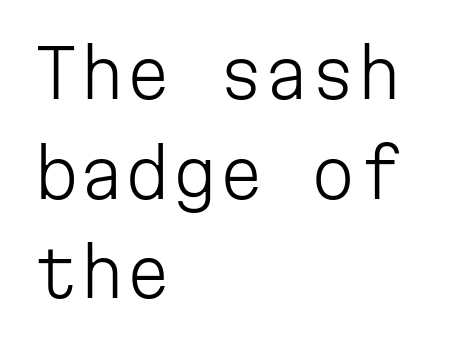
The image shows 66 px light sans-serif type, upright, monospaced; set left-aligned, normal line spacing (1.51x), normal letter spacing, not underlined; low stroke contrast and a medium x-height.
